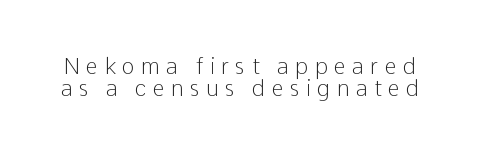
Q: Is the text bold? A: No.
Q: Is the text italic (slanted)? A: No, it is upright.
Q: Is the text underlined? A: No.
Q: Is the spacing between letters normal or unusually wide? A: Unusually wide.
Q: Is the spacing between lines tight, normal or loose? A: Tight.
